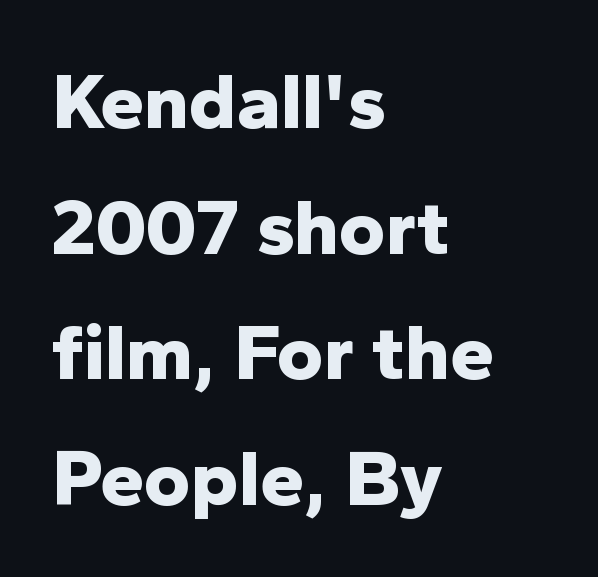
The image shows 79 px bold sans-serif type, upright; set left-aligned, normal line spacing (1.59x), normal letter spacing, not underlined; low stroke contrast and a medium x-height.
